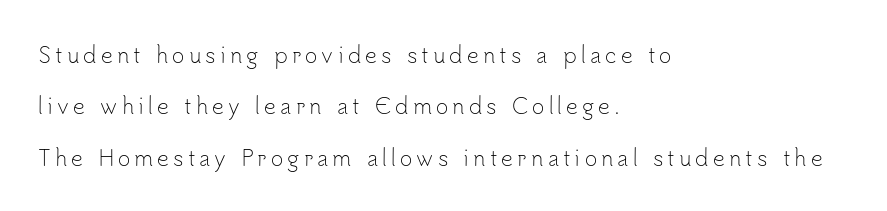
Tracking value appears strongly positive — letters spread wide. Every stem runs plumb, perpendicular to the baseline. Only glyphs here, with clear space below each row. Weight: in the light-to-regular range.
